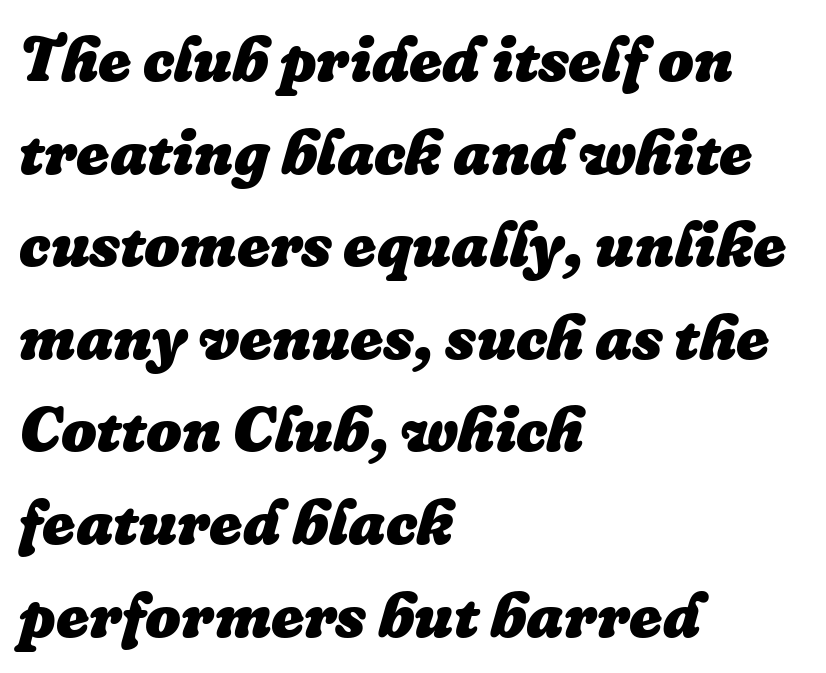
The image shows 63 px heavy type, italic (leaning right); set left-aligned, normal line spacing (1.47x), normal letter spacing, not underlined; low stroke contrast and a medium x-height.
